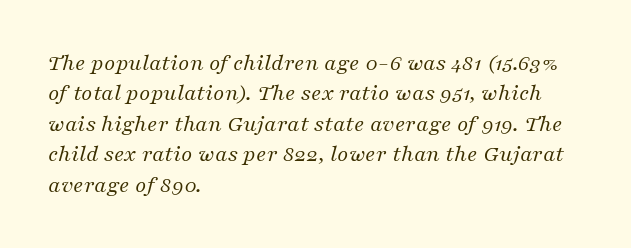
The strokes are not fattened; the text isn't bold. The rendering applies a slant to the glyphs. Summary of vertical rhythm: regular, with standard interline spacing. Characters follow at the spacing the type designer built in. The paragraph shown leans on its left margin.
